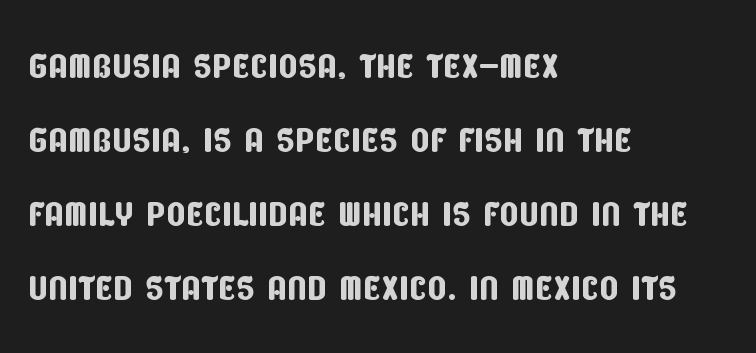
{"serif": "no", "width": "condensed", "stroke_contrast": "low", "x_height": "large", "monospaced": "no", "underline": "no", "align": "left", "line_spacing": "normal", "line_spacing_ratio": 1.48, "letter_spacing": "normal", "letter_spacing_em": 0.0, "glyph_px": 50}
